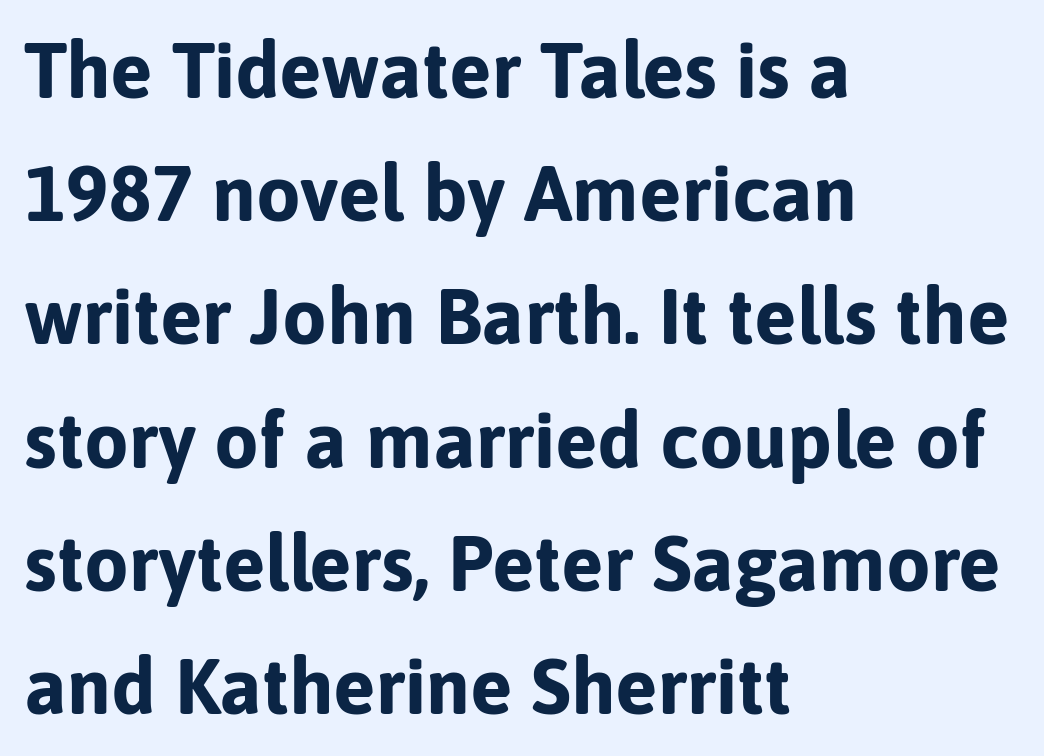
Type style note: lacks serifs. In CSS terms this would be text-align: left. Between one letter and the next there's only the usual sliver of space. Check the space under the baseline: it is left empty. You could not count columns in this text — the font is proportionally spaced.
